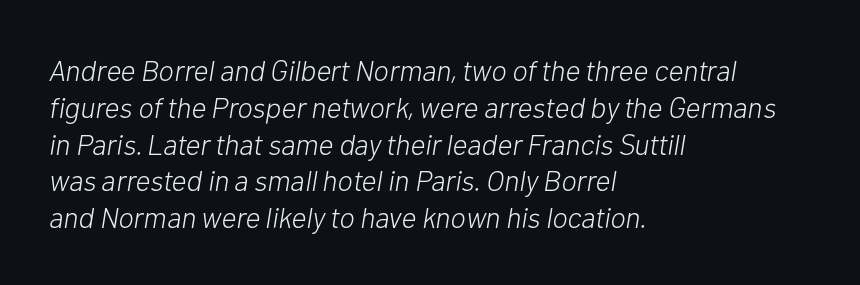
{"italic": "yes", "lean": "right", "slant_degrees": 10, "bold": "no", "weight": "light", "width": "normal", "stroke_contrast": "low", "x_height": "medium", "monospaced": "no", "underline": "no", "align": "left", "line_spacing": "normal", "line_spacing_ratio": 1.27, "letter_spacing": "normal", "letter_spacing_em": 0.0, "glyph_px": 29}
